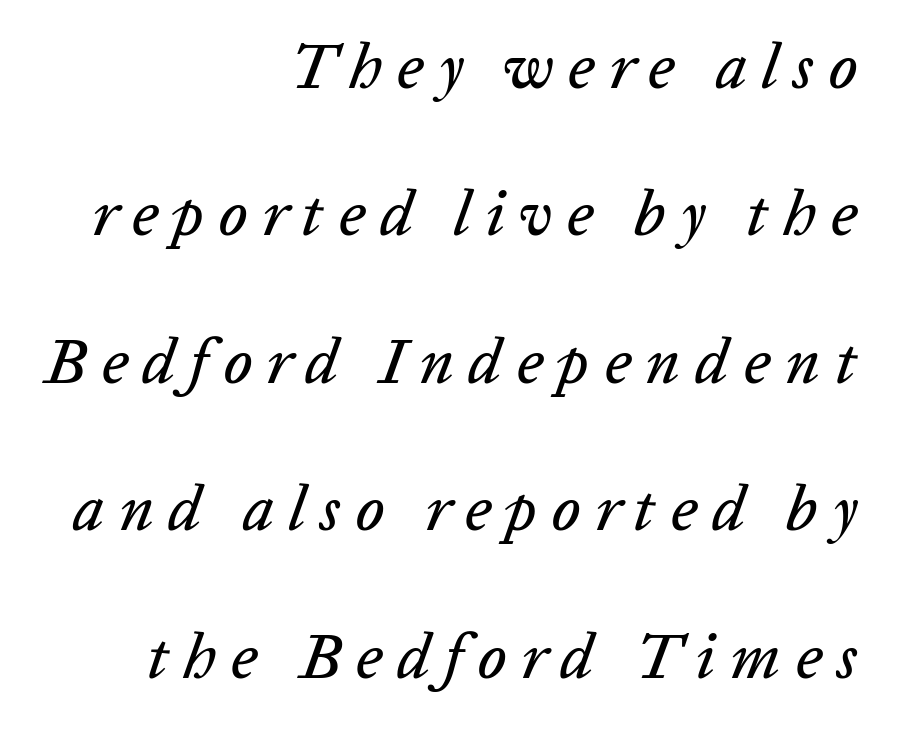
The image shows 63 px text type, italic (leaning right); set right-aligned, loose line spacing (2.34x), unusually wide letter spacing (+0.23 em), not underlined; low stroke contrast and a medium x-height.
